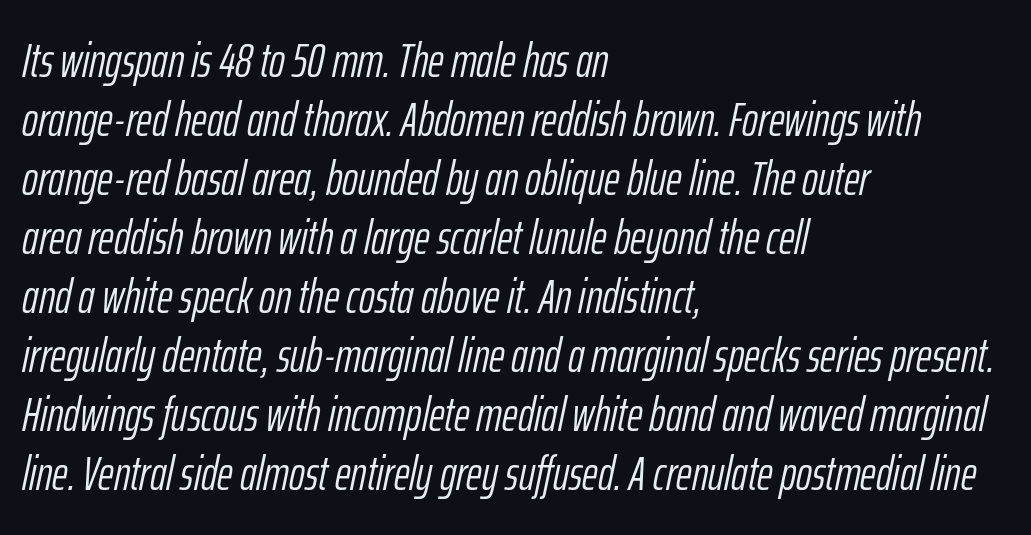
Q: Is the text bold? A: No.
Q: Is the text italic (slanted)? A: Yes, it leans right by about 12 degrees.
Q: Is the text underlined? A: No.
Q: How is the paragraph aligned? A: Left-aligned.
Q: Is the spacing between letters normal or unusually wide? A: Normal.
Q: Width (condensed, normal, or wide)? A: Condensed.
Q: Stroke contrast? A: Low.
Q: x-height? A: Medium.
Q: Monospaced? A: No.
